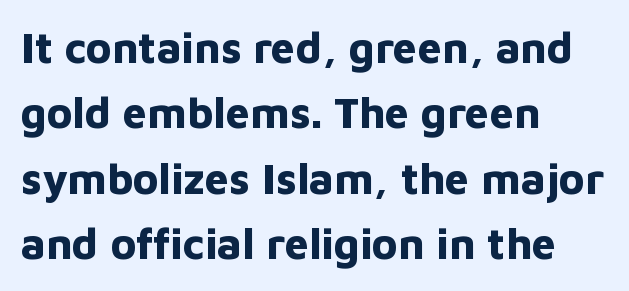
The image shows 43 px bold sans-serif type, upright; set left-aligned, normal line spacing (1.52x), normal letter spacing, not underlined; low stroke contrast and a medium x-height.
